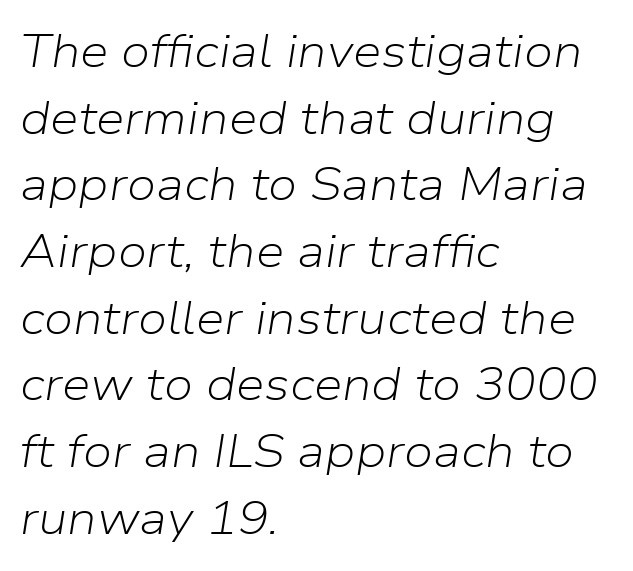
Q: Is the text bold? A: No.
Q: Is the text italic (slanted)? A: Yes, it leans right by about 9 degrees.
Q: Is the text underlined? A: No.
Q: How is the paragraph aligned? A: Left-aligned.
Q: Is the spacing between letters normal or unusually wide? A: Normal.
Q: Is the spacing between lines tight, normal or loose? A: Normal.
Q: Width (condensed, normal, or wide)? A: Normal.
Q: Stroke contrast? A: Low.
Q: x-height? A: Medium.
Q: Monospaced? A: No.
